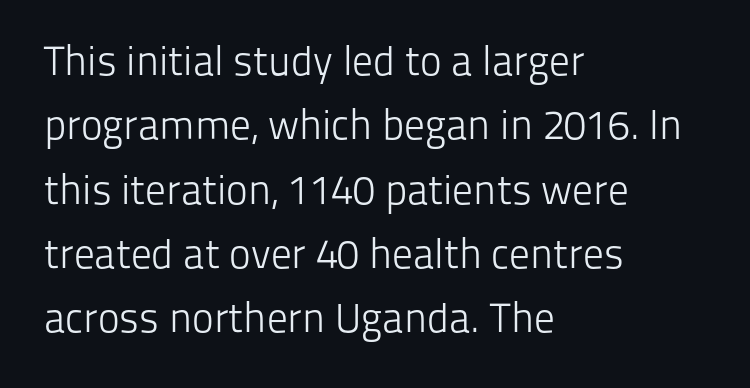
The image shows 41 px light sans-serif type, upright; set left-aligned, normal line spacing (1.57x), normal letter spacing, not underlined; low stroke contrast and a medium x-height.
